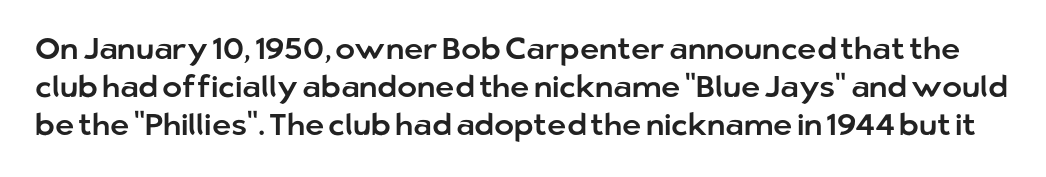
The image shows 30 px sans-serif type, upright; set normal line spacing (1.27x), normal letter spacing, not underlined; low stroke contrast and a medium x-height.
